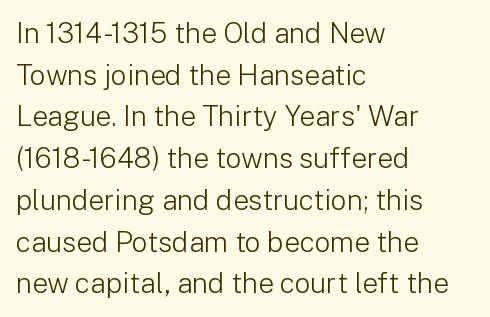
The image shows 28 px light sans-serif type, upright; set left-aligned, normal line spacing (1.49x), normal letter spacing, not underlined; low stroke contrast and a medium x-height.
